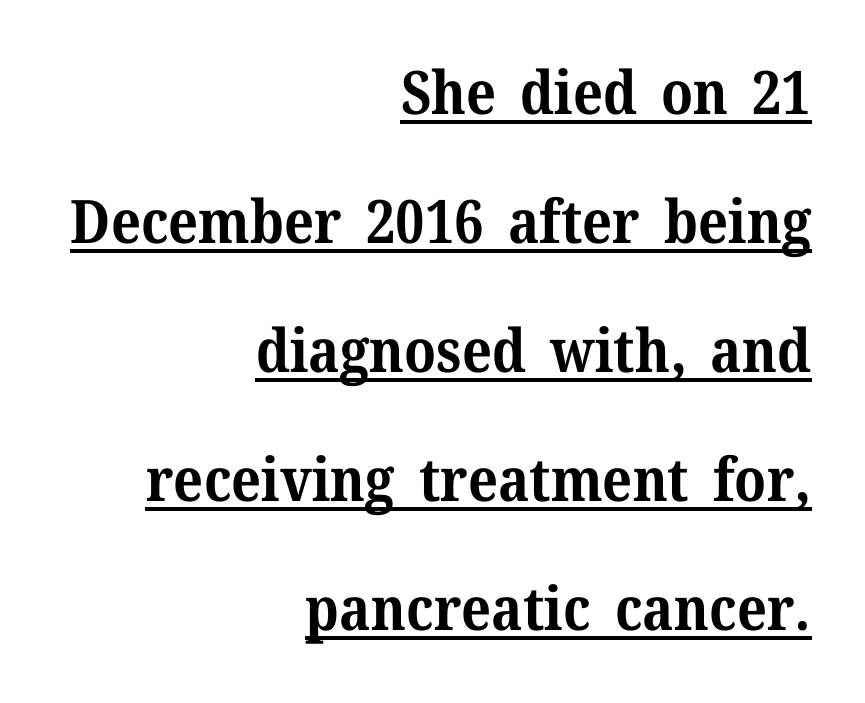
The image shows 60 px bold serif type, upright; set right-aligned, loose line spacing (2.15x), normal letter spacing, underlined; medium stroke contrast and a medium x-height.
